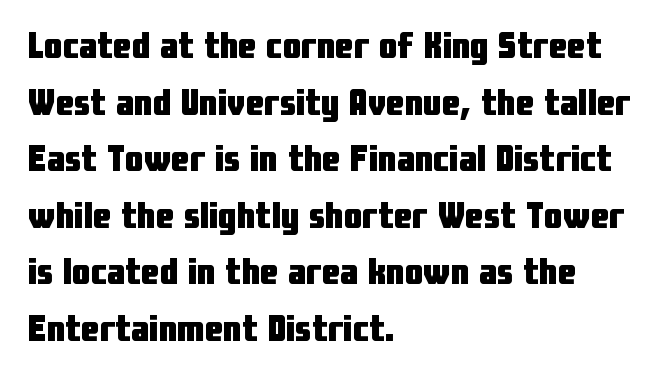
{"serif": "no", "italic": "no", "bold": "yes", "weight": "heavy", "width": "condensed", "stroke_contrast": "low", "x_height": "medium", "monospaced": "no", "underline": "no", "align": "left", "line_spacing": "normal", "line_spacing_ratio": 1.53, "letter_spacing": "normal", "letter_spacing_em": 0.0, "glyph_px": 37}
